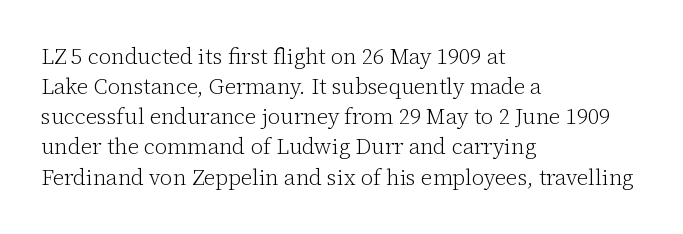
The image shows 22 px text type, upright; set left-aligned, normal line spacing (1.37x), normal letter spacing, not underlined.
